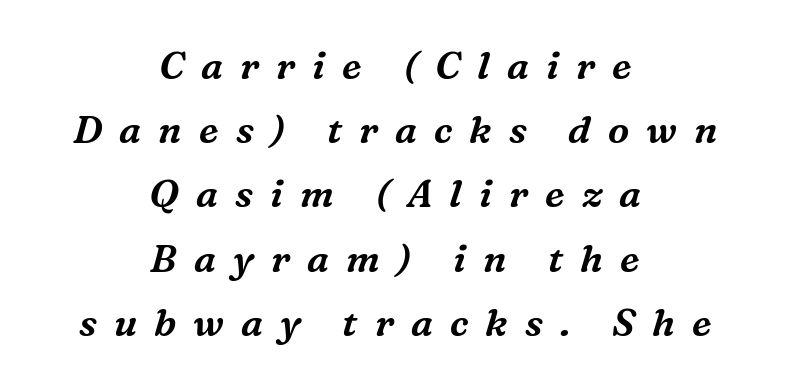
The passage is arranged like a title page — every line centered. Decoration check: the copy has no underline. Think of a printed novel: that variable character pitch is what you see here. Is there much room between lines? A standard amount, neither cramped nor airy. The characters display serif detailing at their extremities. The rendering applies a slant to the glyphs.
